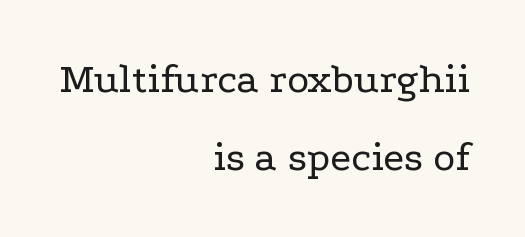
This sample uses plain, unmodified letter spacing. Words float on clear page, feet unadorned. Think of a printed novel: that variable character pitch is what you see here. Where is the straight margin? On the right. Compared with a typical body face, this is equally light or lighter still.
